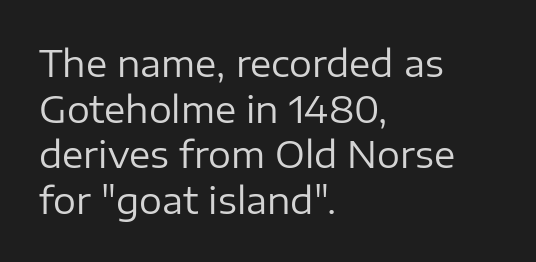
The image shows 36 px regular-weight sans-serif type, upright; set left-aligned, normal line spacing (1.27x), normal letter spacing, not underlined; low stroke contrast and a medium x-height.
